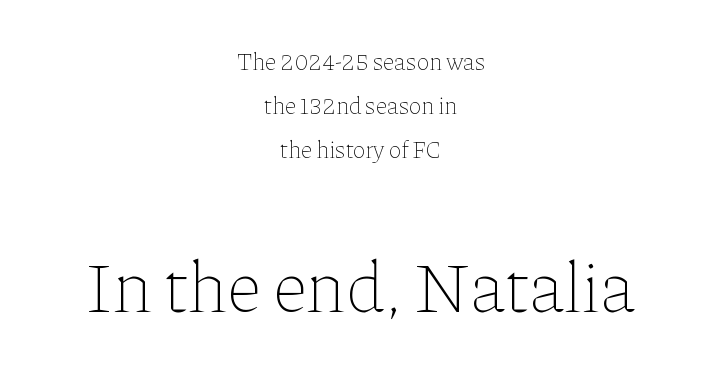
Q: Is the text bold? A: No.
Q: Is the text italic (slanted)? A: No, it is upright.
Q: Is the text underlined? A: No.
Q: How is the paragraph aligned? A: Centered.
Q: Is the spacing between letters normal or unusually wide? A: Normal.
Q: Which block of text is set in a larger size, the first (top) or the second (bottom)? A: The second (bottom) one.
Q: Width (condensed, normal, or wide)? A: Normal.
Q: Stroke contrast? A: Low.
Q: x-height? A: Medium.
Q: Monospaced? A: No.
